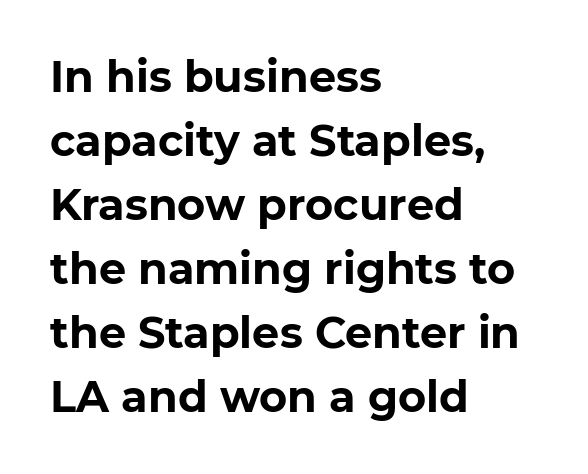
The image shows 43 px bold sans-serif type, upright; set left-aligned, normal line spacing (1.49x), normal letter spacing, not underlined; low stroke contrast and a medium x-height.
